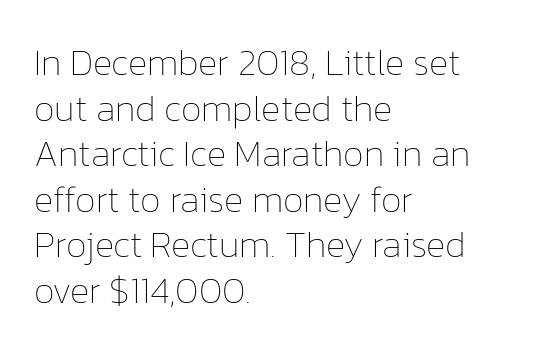
On a weight scale, this lands at 450 or below. Spacing between characters is what you'd get straight out of the box. Each letter keeps its own natural width here, so spacing adapts to shape. Words float on clear page, feet unadorned.
